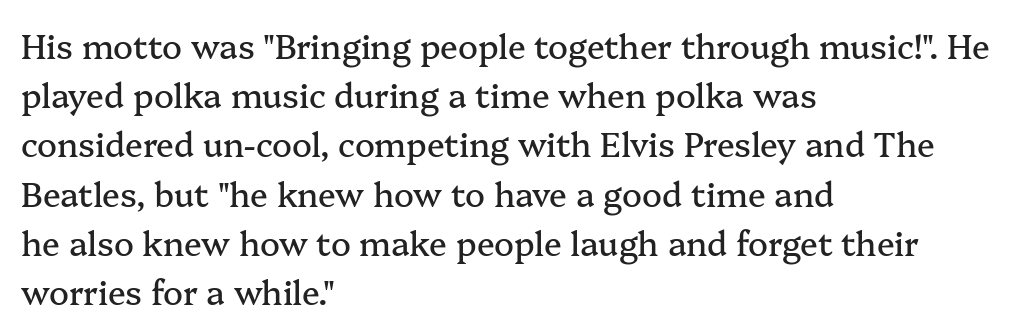
Compared with a centered layout, this one pins lines to the left instead. If you measured baseline to baseline, you'd find a middling distance. Tall strokes in this sample are plumb rather than angled. Nobody touched the tracking dial on this one. The foot of each line stays bare and open. Note the varied advance widths — an 'i' is clearly narrower than an 'm'.
